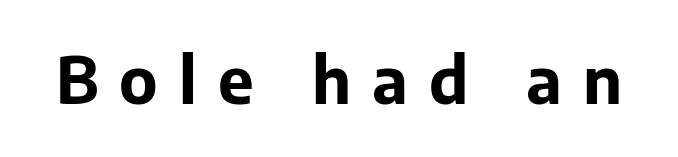
Emphasis by weight is at full strength: bold. Varying glyph widths throughout — classic text-font behaviour. Posture: vertical. The type family on display is of the sans-serif kind. Only glyphs here, with clear space below each row.
